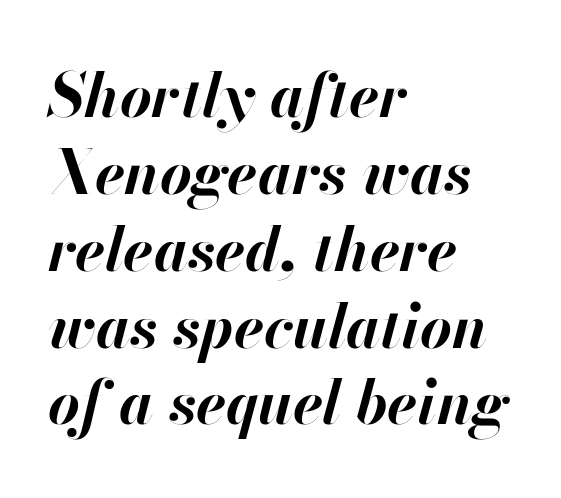
{"italic": "yes", "lean": "right", "slant_degrees": 13, "bold": "yes", "weight": "bold", "width": "normal", "stroke_contrast": "high", "x_height": "small", "monospaced": "no", "underline": "no", "align": "left", "line_spacing": "normal", "line_spacing_ratio": 1.26, "letter_spacing": "normal", "letter_spacing_em": 0.0, "glyph_px": 61}
